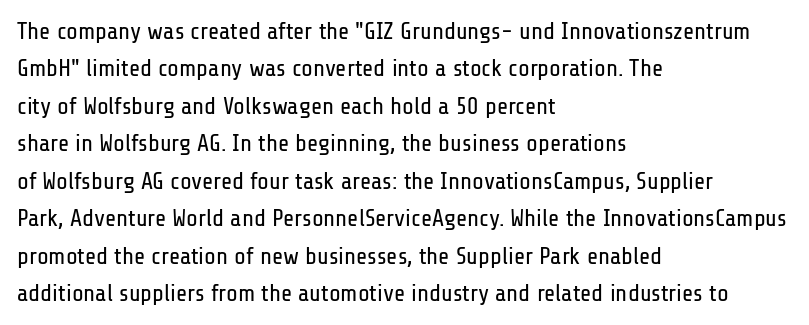
The image shows 24 px text type, upright; set left-aligned, normal line spacing (1.56x), normal letter spacing, not underlined.
